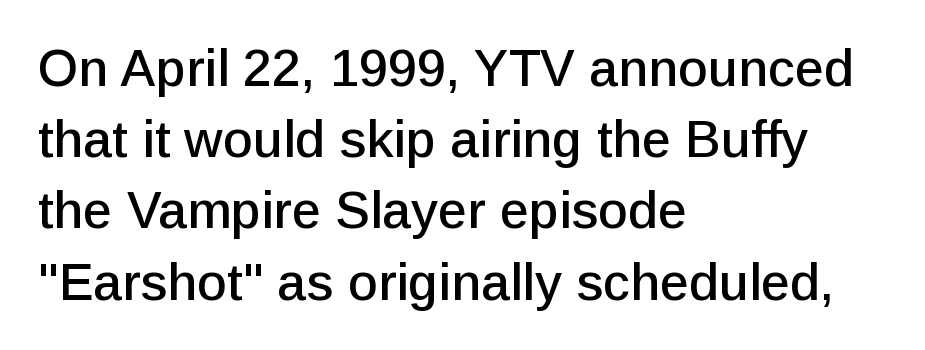
{"serif": "no", "italic": "no", "width": "normal", "stroke_contrast": "low", "x_height": "medium", "monospaced": "no", "underline": "no", "align": "left", "line_spacing": "normal", "line_spacing_ratio": 1.37, "letter_spacing": "normal", "letter_spacing_em": 0.0, "glyph_px": 52}
